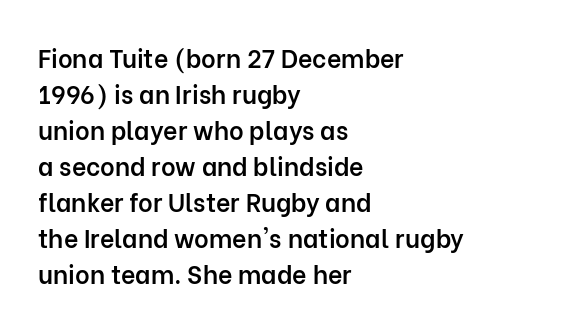
The image shows 25 px text type, upright; set left-aligned, normal line spacing (1.44x), normal letter spacing, not underlined.
